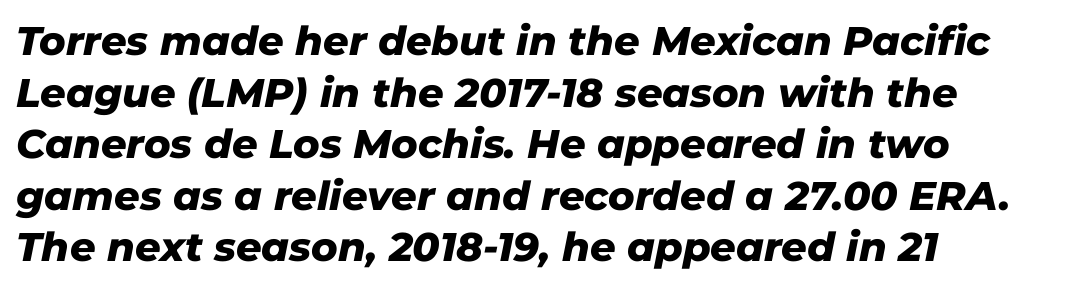
Q: Is the text bold? A: Yes.
Q: Is the text italic (slanted)? A: Yes, it leans right by about 11 degrees.
Q: Is the text underlined? A: No.
Q: How is the paragraph aligned? A: Left-aligned.
Q: Is the spacing between letters normal or unusually wide? A: Normal.
Q: Is the spacing between lines tight, normal or loose? A: Normal.
Q: Width (condensed, normal, or wide)? A: Normal.
Q: Stroke contrast? A: Low.
Q: x-height? A: Medium.
Q: Monospaced? A: No.
